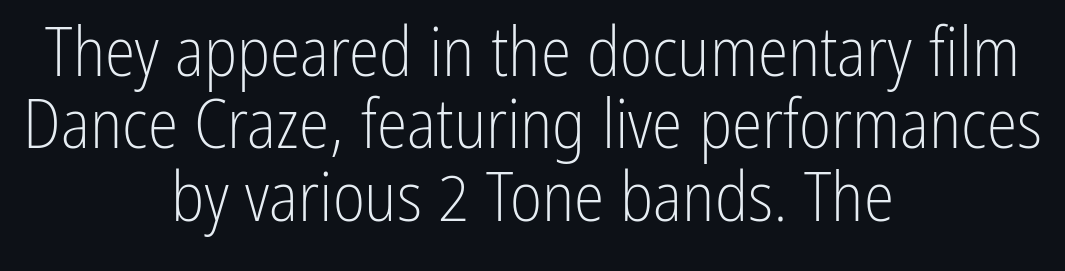
{"serif": "no", "italic": "no", "bold": "no", "weight": "light", "width": "condensed", "stroke_contrast": "low", "x_height": "medium", "monospaced": "no", "underline": "no", "align": "center", "line_spacing": "tight", "line_spacing_ratio": 1.05, "letter_spacing": "normal", "letter_spacing_em": 0.0, "glyph_px": 69}
